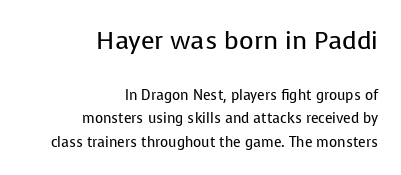
The image shows 25 px text type, upright; set right-aligned, normal line spacing (1.67x), normal letter spacing, not underlined; the first (top) block is 1.79x larger.
